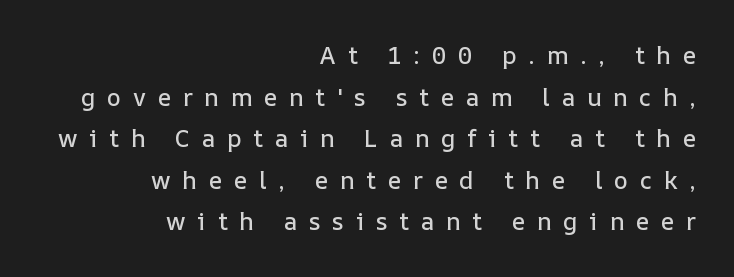
The rendering inserts visible extra space after every character. The space directly below the letters is spotless. Does the lettering tilt? It doesn't — this is upright. A student would call this right alignment; a typographer would say flush right, rag left.
